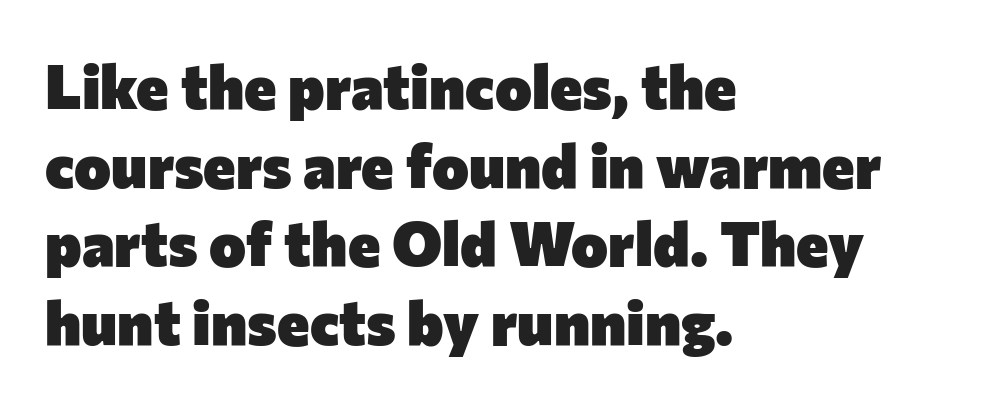
Q: Is the text bold? A: Yes.
Q: Is the text italic (slanted)? A: No, it is upright.
Q: Is the typeface a serif or a sans-serif typeface? A: Sans-serif.
Q: Is the text underlined? A: No.
Q: How is the paragraph aligned? A: Left-aligned.
Q: Is the spacing between letters normal or unusually wide? A: Normal.
Q: Is the spacing between lines tight, normal or loose? A: Normal.
Q: Width (condensed, normal, or wide)? A: Normal.
Q: Stroke contrast? A: Low.
Q: x-height? A: Medium.
Q: Monospaced? A: No.
